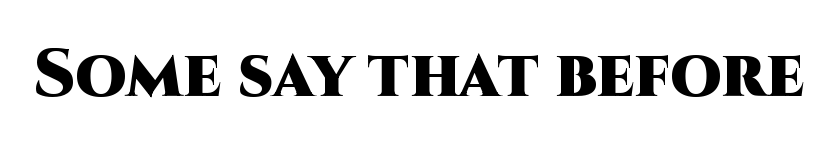
Has an underline been added? It has not. Character widths vary here, with narrow letters taking less room than wide ones. The rendering shows plain stroke endings on the letterforms — a sans-serif design. Caption: standard tracking, unaltered. The strokes are fattened all the way to bold.
